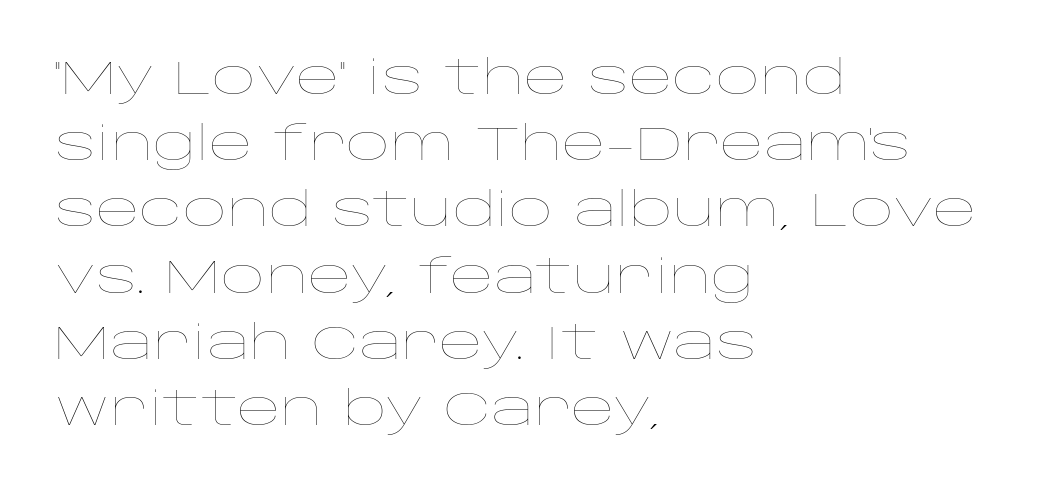
The string is rendered with underlining switched off. Rendered with straight, roman letterforms. Stroke mass is kept to a normal reading level or below. Is the block centered? No — it sits flush against the left margin. The letters advance in unequal steps, a hallmark of proportional type. The line-height multiplier appears to be the usual default.
